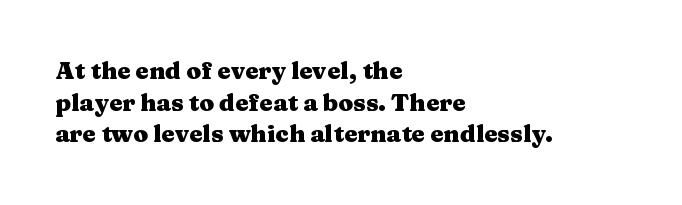
Honestly, the letter spacing is just normal — you wouldn't notice it. One glance says typical: line gaps are just what's usual. These lines stack with their left ends in a neat column. The type sits square on the baseline with zero lean. Descender tails drop into unmarked territory. How heavy is the stroke? Heavy — this is a bold.
